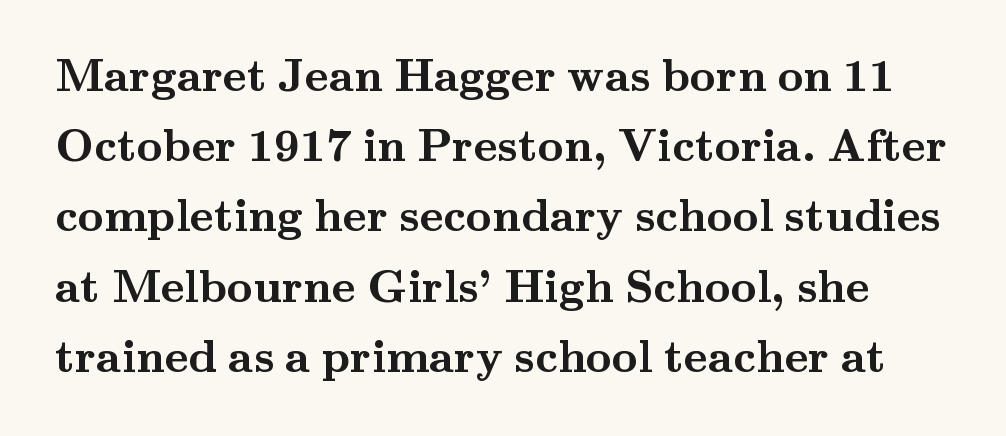
The image shows 45 px semibold, wide serif type, upright; set normal line spacing (1.56x), normal letter spacing, not underlined; medium stroke contrast and a small x-height.
